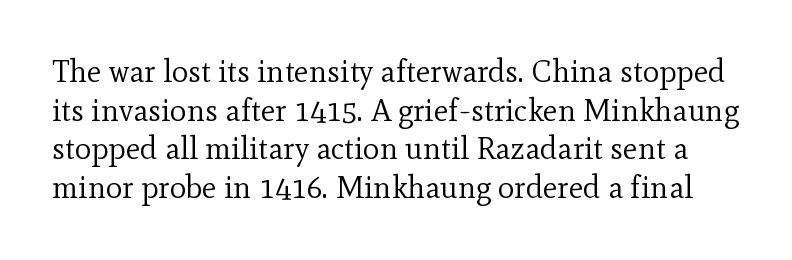
Weight: regular or lighter. The face used here is proportionally spaced, like ordinary book or web type. Rendered with straight, roman letterforms. This sample uses plain, unmodified letter spacing. Descenders hang freely into open space. Reading down the column, the eye jumps a familiar distance to each next line.
